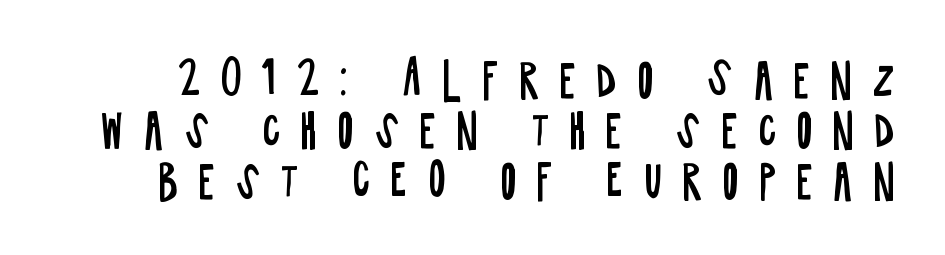
The string is rendered with underlining switched off. Note: no serifs on the glyphs. Weight: regular or lighter. The letterforms stand isolated, each surrounded by extra space.
